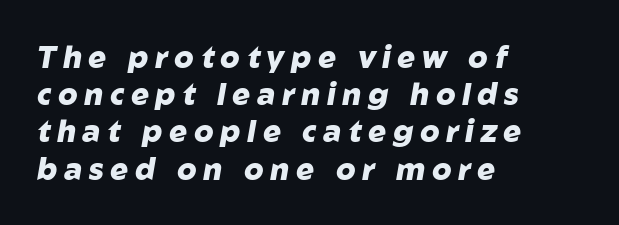
{"italic": "yes", "lean": "right", "slant_degrees": 10, "bold": "yes", "weight": "heavy", "width": "normal", "stroke_contrast": "low", "x_height": "medium", "monospaced": "no", "underline": "no", "align": "left", "line_spacing_ratio": 1.24, "letter_spacing": "wide", "letter_spacing_em": 0.22, "glyph_px": 30}
